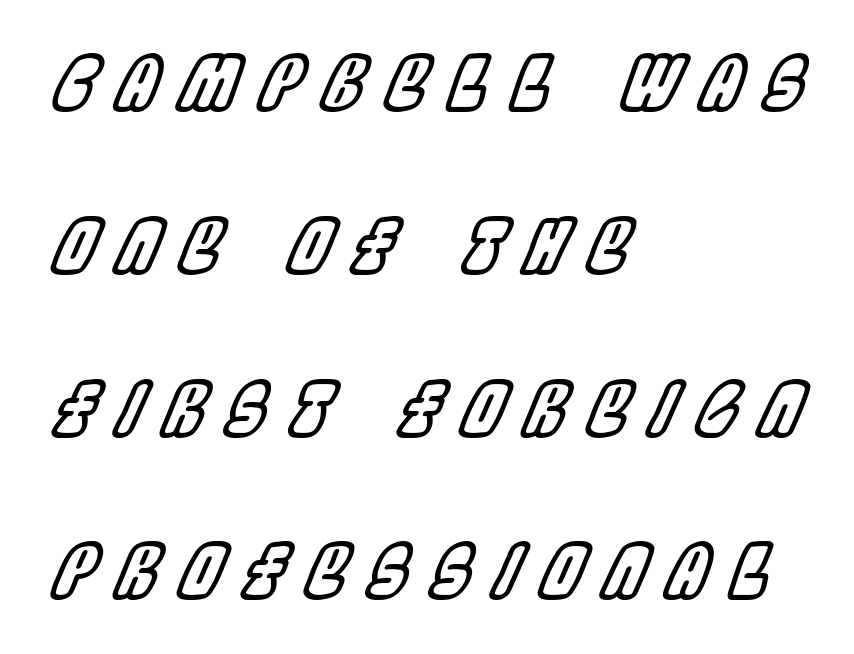
Q: Is the text italic (slanted)? A: Yes, it leans right by about 22 degrees.
Q: Is the text underlined? A: No.
Q: How is the paragraph aligned? A: Left-aligned.
Q: Is the spacing between letters normal or unusually wide? A: Unusually wide.
Q: Is the spacing between lines tight, normal or loose? A: Loose.
Q: Width (condensed, normal, or wide)? A: Condensed.
Q: x-height? A: Large.
Q: Monospaced? A: No.
